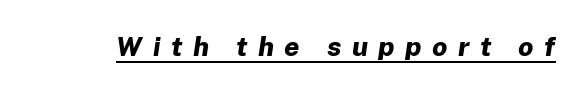
The tracking reads as deliberately expanded to a designer's eye. The glyphs are accompanied by a horizontal stroke just below them. The rendering applies a slant to the glyphs. The letters are bold, with thick, heavy strokes.
